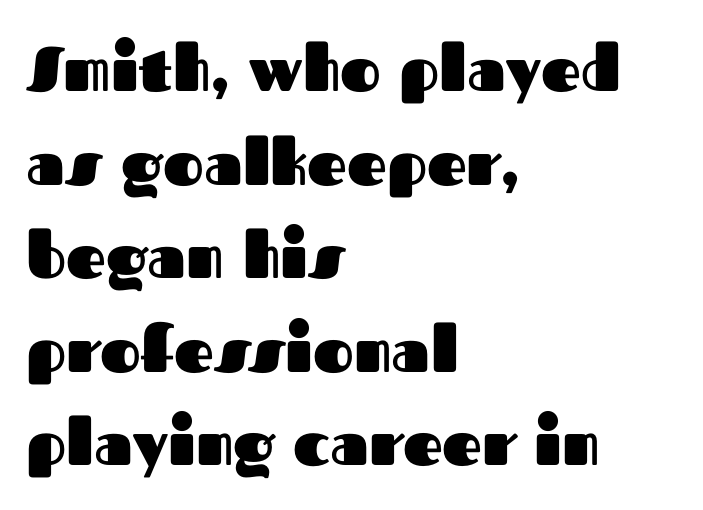
Varying glyph widths throughout — classic text-font behaviour. Layout note: lines flush left. The designer went with a sans here, leaving each stem footless. Quick note: interline space is typical. The gaps between neighbouring characters are ordinary and unremarkable.
